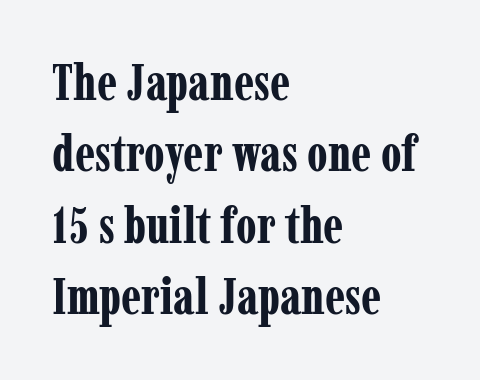
Q: Is the text bold? A: Yes.
Q: Is the text italic (slanted)? A: No, it is upright.
Q: Is the typeface a serif or a sans-serif typeface? A: Serif.
Q: Is the text underlined? A: No.
Q: How is the paragraph aligned? A: Left-aligned.
Q: Is the spacing between letters normal or unusually wide? A: Normal.
Q: Is the spacing between lines tight, normal or loose? A: Normal.
Q: Width (condensed, normal, or wide)? A: Condensed.
Q: Stroke contrast? A: Low.
Q: x-height? A: Medium.
Q: Monospaced? A: No.
